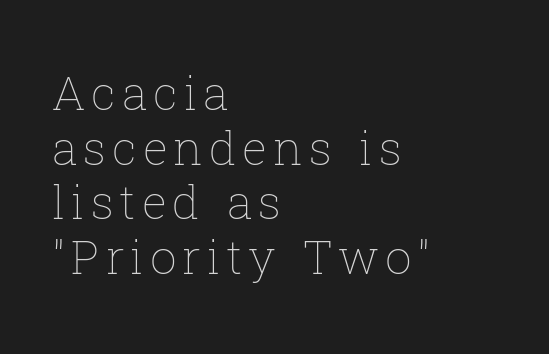
The image shows 47 px thin type, upright; set left-aligned, line spacing 1.16x, not underlined; low stroke contrast and a medium x-height.
